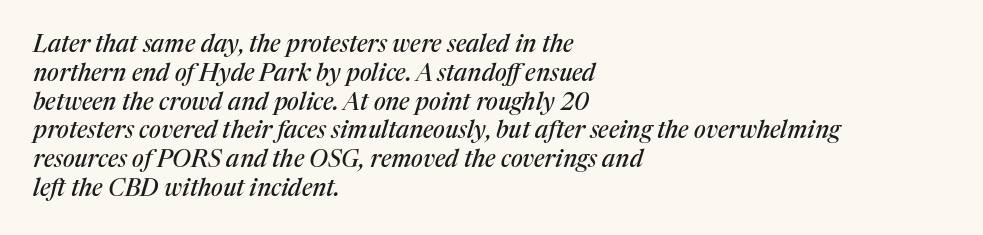
The image shows 24 px text type, italic (leaning right); set left-aligned, line spacing 1.2x, normal letter spacing, not underlined.
